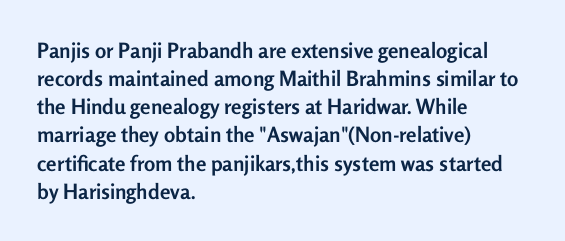
{"italic": "no", "bold": "yes", "underline": "no", "align": "left", "line_spacing": "normal", "line_spacing_ratio": 1.34, "letter_spacing": "normal", "letter_spacing_em": 0.0, "glyph_px": 21}
